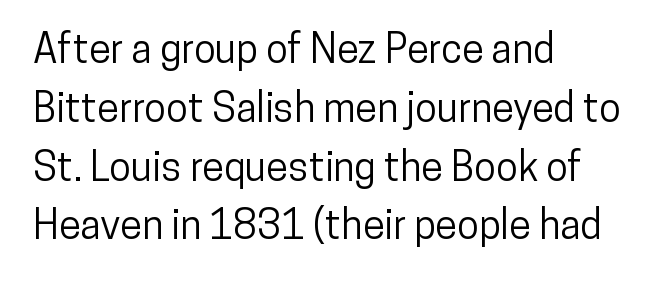
{"serif": "no", "italic": "no", "width": "condensed", "stroke_contrast": "low", "x_height": "medium", "monospaced": "no", "underline": "no", "align": "left", "line_spacing": "normal", "line_spacing_ratio": 1.47, "letter_spacing": "normal", "letter_spacing_em": 0.0, "glyph_px": 40}
